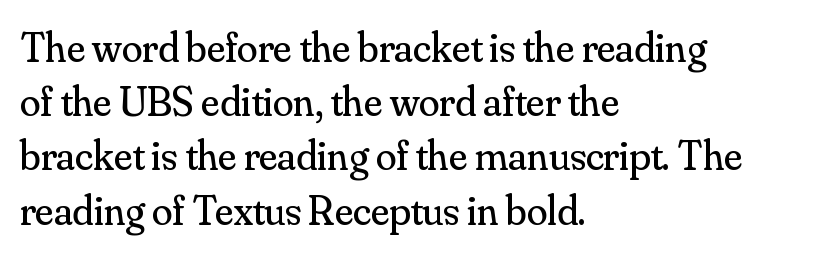
Q: Is the text bold? A: No.
Q: Is the text italic (slanted)? A: No, it is upright.
Q: Is the typeface a serif or a sans-serif typeface? A: Serif.
Q: Is the text underlined? A: No.
Q: How is the paragraph aligned? A: Left-aligned.
Q: Is the spacing between letters normal or unusually wide? A: Normal.
Q: Is the spacing between lines tight, normal or loose? A: Normal.
Q: Width (condensed, normal, or wide)? A: Normal.
Q: Stroke contrast? A: Medium.
Q: x-height? A: Small.
Q: Monospaced? A: No.
